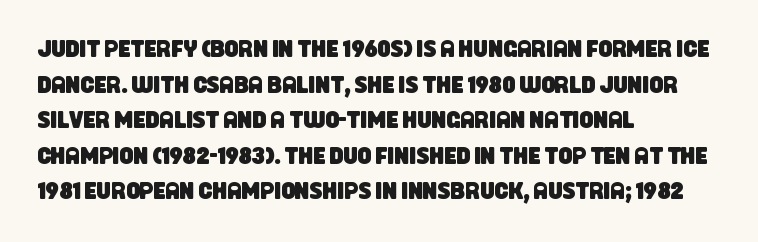
The setting favours the left margin, as ordinary paragraphs usually do. The baseline area is clear. The lines sit at an ordinary, default distance from one another. Students, note that the glyphs here touch the page at normal intervals.
